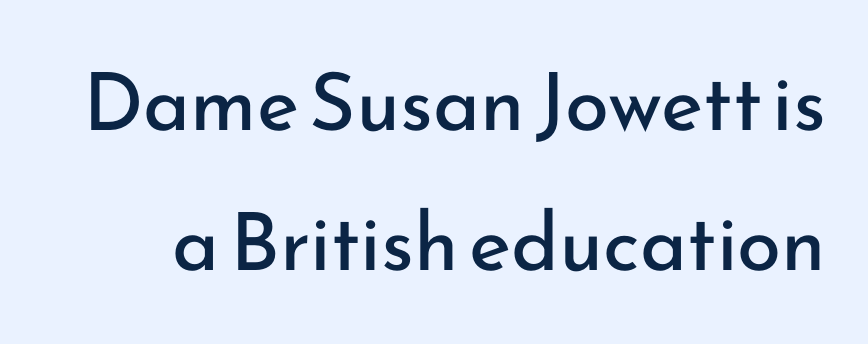
Q: Is the text bold? A: No.
Q: Is the text italic (slanted)? A: No, it is upright.
Q: Is the typeface a serif or a sans-serif typeface? A: Sans-serif.
Q: Is the text underlined? A: No.
Q: Is the spacing between letters normal or unusually wide? A: Normal.
Q: Width (condensed, normal, or wide)? A: Normal.
Q: Stroke contrast? A: Low.
Q: x-height? A: Small.
Q: Monospaced? A: No.
